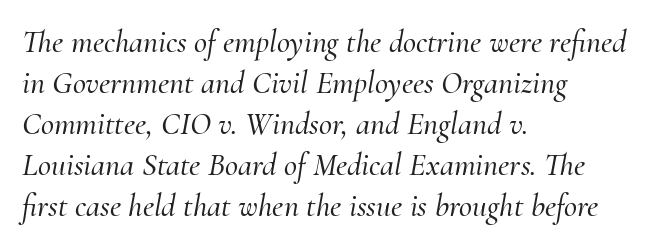
{"serif": "yes", "italic": "yes", "lean": "right", "slant_degrees": 10, "width": "normal", "stroke_contrast": "medium", "x_height": "small", "monospaced": "no", "underline": "no", "align": "left", "line_spacing": "normal", "line_spacing_ratio": 1.28, "letter_spacing": "normal", "letter_spacing_em": 0.0, "glyph_px": 32}
